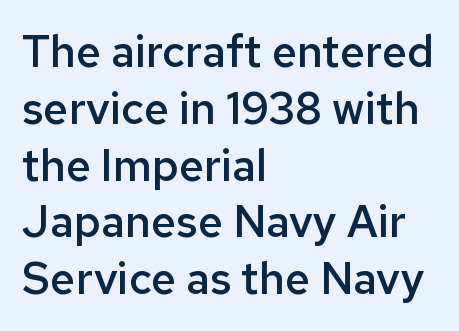
Q: Is the text bold? A: Semi-bold.
Q: Is the text italic (slanted)? A: No, it is upright.
Q: Is the typeface a serif or a sans-serif typeface? A: Sans-serif.
Q: Is the text underlined? A: No.
Q: How is the paragraph aligned? A: Left-aligned.
Q: Is the spacing between letters normal or unusually wide? A: Normal.
Q: Is the spacing between lines tight, normal or loose? A: Normal.
Q: Width (condensed, normal, or wide)? A: Normal.
Q: Stroke contrast? A: Low.
Q: x-height? A: Medium.
Q: Monospaced? A: No.
